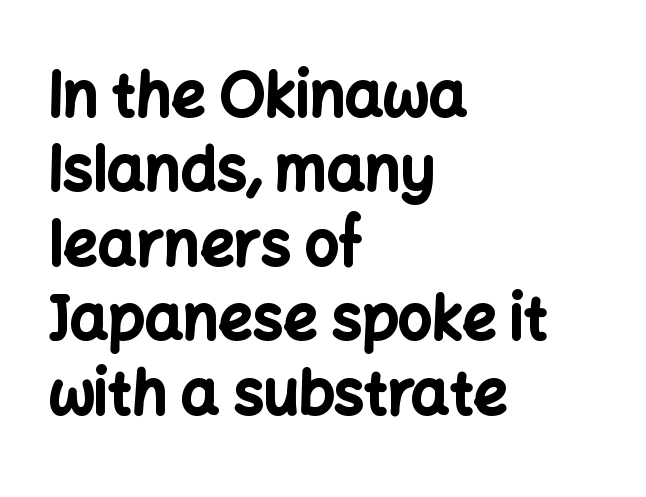
A bare baseline throughout the passage. The line texture is even and compact thanks to regular tracking. The type sits square on the baseline with zero lean. Do the characters align in a grid? No, the font is proportional. Serifs: no, the terminals of the letterforms are clean.
